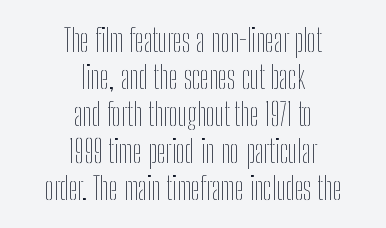
The image shows 32 px thin, condensed type, upright; set centered, line spacing 1.16x, normal letter spacing, not underlined; low stroke contrast and a medium x-height.
